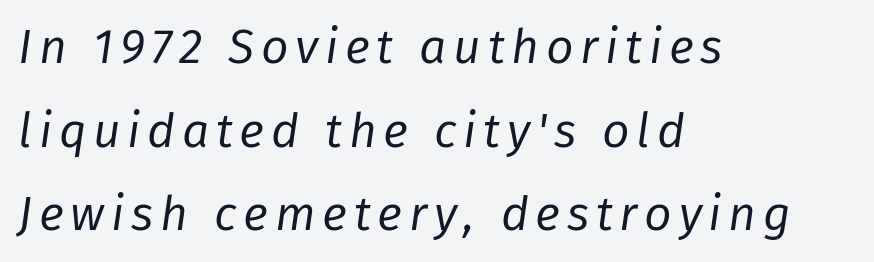
The image shows 48 px regular-weight type, italic (leaning right); set left-aligned, line spacing 1.74x, not underlined; low stroke contrast and a medium x-height.
